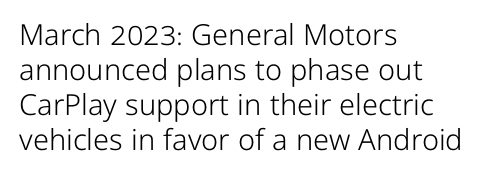
Only glyphs here, with clear space below each row. The typesetter chose a ragged-right arrangement here. This sample has the flowing, uneven cadence of proportional lettering. This sample uses plain, unmodified letter spacing.
